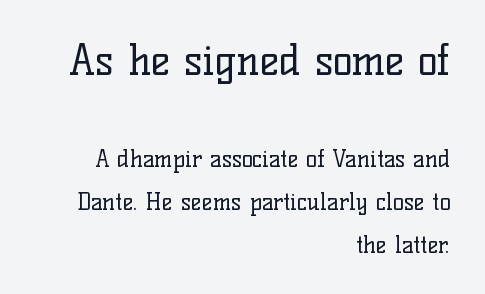
Q: Is the text bold? A: No.
Q: Is the text italic (slanted)? A: No, it is upright.
Q: Is the typeface a serif or a sans-serif typeface? A: Serif.
Q: Is the text underlined? A: No.
Q: How is the paragraph aligned? A: Right-aligned.
Q: Is the spacing between letters normal or unusually wide? A: Normal.
Q: Which block of text is set in a larger size, the first (top) or the second (bottom)? A: The first (top) one.
Q: Width (condensed, normal, or wide)? A: Normal.
Q: Stroke contrast? A: Low.
Q: x-height? A: Medium.
Q: Monospaced? A: No.
